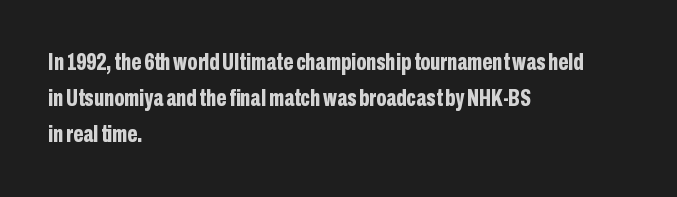
The vertical gap from one line to the next is medium. In terms of posture, this sample is upright. Look at the stroke-to-counter ratio: heavy, a bold. Clear beneath every line of the passage. Casual observation: everything's shoved over to the left. You could call the tracking neutral — neither tight nor loose.
